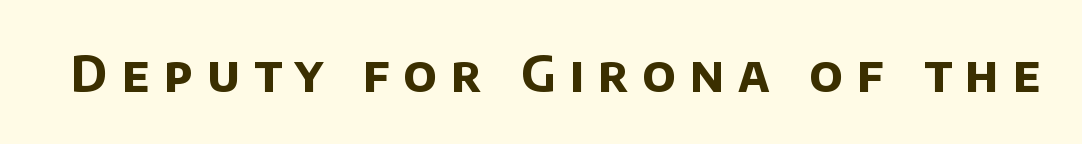
Underlining? Definitely not there. Words appear elongated and porous because spacing is wide. Classification — sans serif. Looks like regular typesetting: each glyph gets only the width it needs. Typographic density is high because the face is bold.
